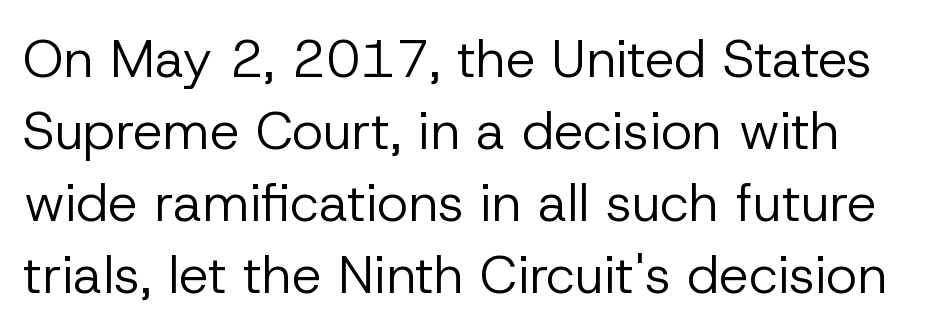
{"serif": "no", "italic": "no", "bold": "no", "weight": "regular", "width": "normal", "stroke_contrast": "low", "x_height": "medium", "monospaced": "no", "underline": "no", "line_spacing": "normal", "line_spacing_ratio": 1.36, "letter_spacing": "normal", "letter_spacing_em": 0.0, "glyph_px": 53}
